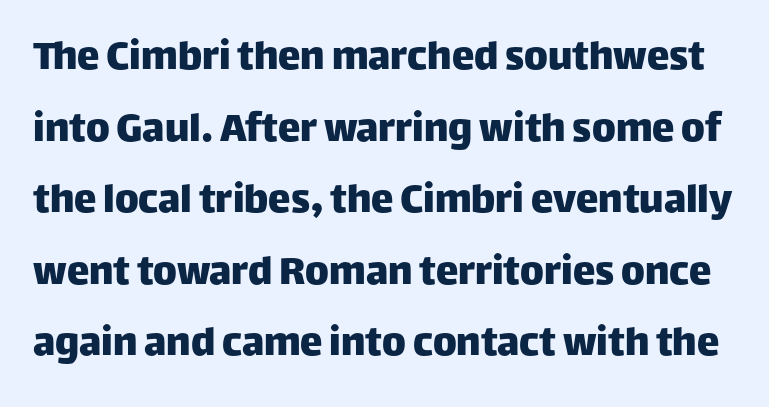
Line spacing here is normal. Note: no serifs on the glyphs. No italicization has been applied; the sample stays upright. The zone under the glyphs is completely vacant.
